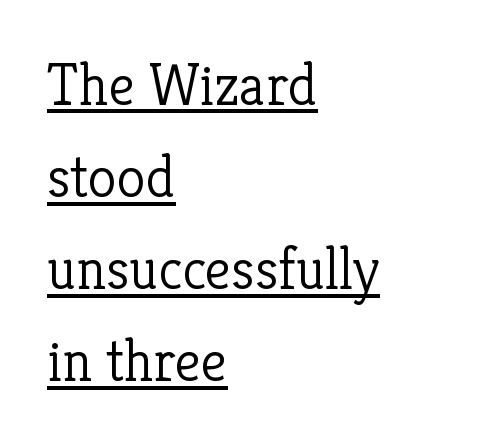
The image shows 59 px light serif type, upright; set left-aligned, normal line spacing (1.56x), normal letter spacing, underlined; low stroke contrast and a medium x-height.
